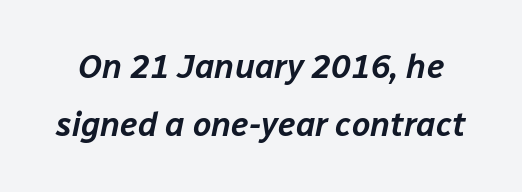
Each letter keeps its own natural width here, so spacing adapts to shape. Look at the tracking — it's just the regular setting, nothing added. Decoration check: the copy has no underline. It's the slanting kind of type.
